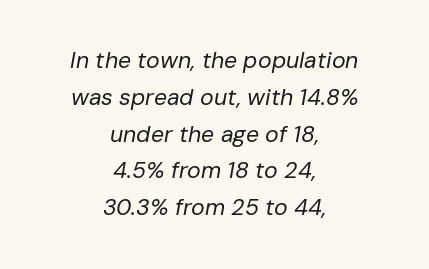
{"italic": "yes", "lean": "right", "slant_degrees": 10, "bold": "no", "underline": "no", "align": "center", "line_spacing": "normal", "line_spacing_ratio": 1.6, "letter_spacing": "normal", "letter_spacing_em": 0.0, "glyph_px": 23}
